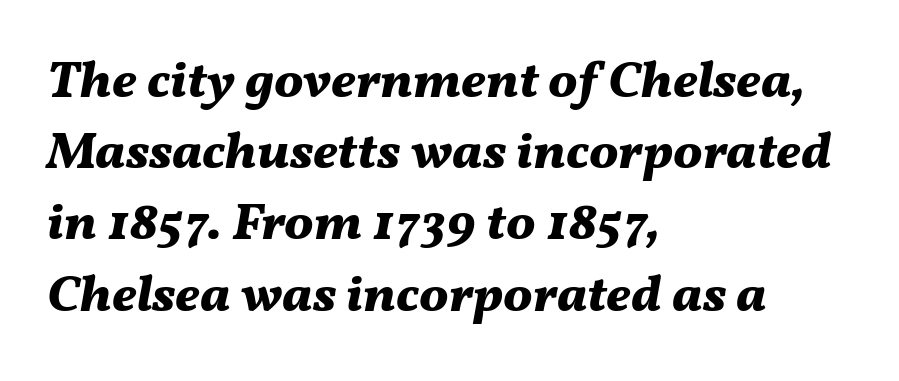
The image shows 52 px bold type, italic (leaning right); set left-aligned, normal line spacing (1.37x), normal letter spacing, not underlined; medium stroke contrast and a medium x-height.
